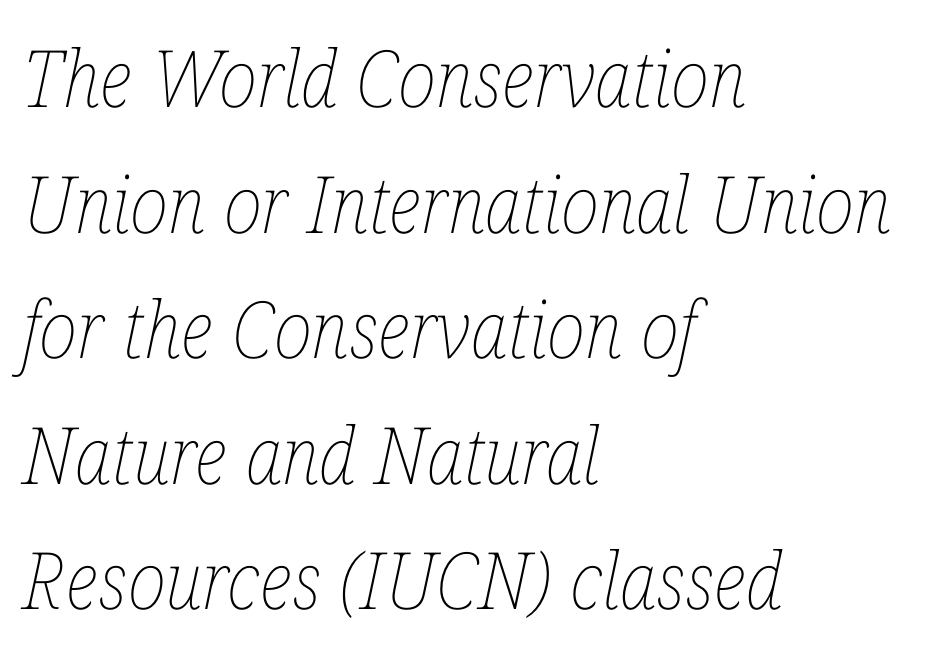
{"italic": "yes", "lean": "right", "slant_degrees": 12, "bold": "no", "weight": "thin", "width": "condensed", "stroke_contrast": "low", "x_height": "medium", "monospaced": "no", "underline": "no", "align": "left", "line_spacing": "normal", "line_spacing_ratio": 1.59, "letter_spacing": "normal", "letter_spacing_em": 0.0, "glyph_px": 79}
